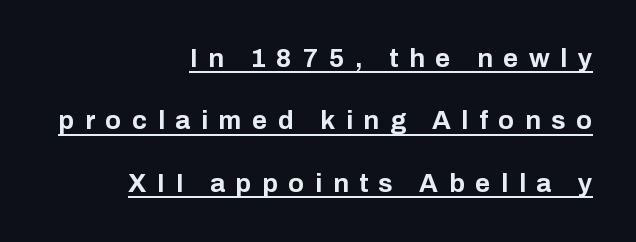
Q: Is the text bold? A: Yes.
Q: Is the text italic (slanted)? A: No, it is upright.
Q: Is the text underlined? A: Yes.
Q: How is the paragraph aligned? A: Right-aligned.
Q: Is the spacing between letters normal or unusually wide? A: Unusually wide.
Q: Is the spacing between lines tight, normal or loose? A: Loose.
